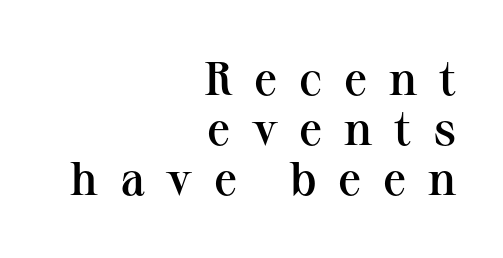
{"serif": "yes", "italic": "no", "bold": "semi", "weight": "semibold", "width": "normal", "stroke_contrast": "medium", "x_height": "medium", "monospaced": "no", "underline": "no", "align": "right", "line_spacing": "tight", "line_spacing_ratio": 1.06, "letter_spacing": "wide", "letter_spacing_em": 0.46, "glyph_px": 47}
